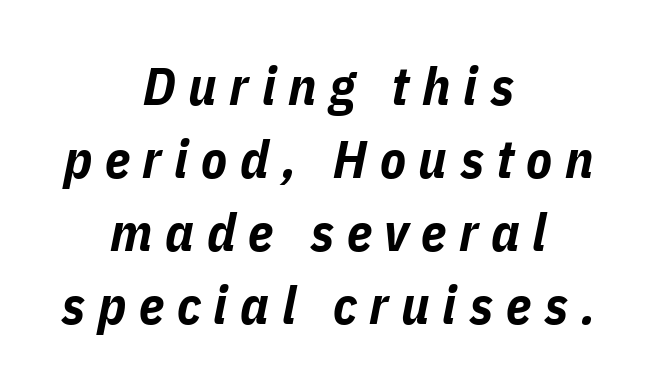
Rendered with sloped, italic letterforms. Pretty heavy lettering here — definitely bold. The string is rendered with underlining switched off. These lines sit exactly where default settings would place them. Each word looks stretched out because of the extra space between its letters. The typesetter chose a symmetrical, centered arrangement here.
